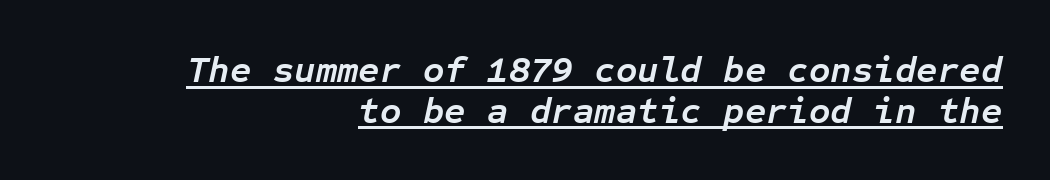
Q: Is the text bold? A: Yes.
Q: Is the text italic (slanted)? A: Yes, it leans right by about 12 degrees.
Q: Is the text underlined? A: Yes.
Q: How is the paragraph aligned? A: Right-aligned.
Q: Is the spacing between letters normal or unusually wide? A: Normal.
Q: Is the spacing between lines tight, normal or loose? A: Tight.
Q: Width (condensed, normal, or wide)? A: Normal.
Q: Stroke contrast? A: Low.
Q: x-height? A: Medium.
Q: Monospaced? A: Yes.
